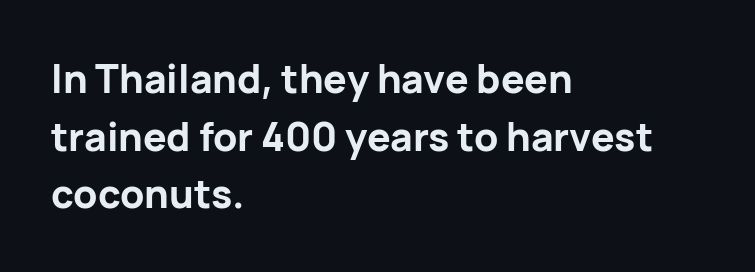
Q: Is the text bold? A: Yes.
Q: Is the text italic (slanted)? A: No, it is upright.
Q: Is the typeface a serif or a sans-serif typeface? A: Sans-serif.
Q: Is the text underlined? A: No.
Q: How is the paragraph aligned? A: Left-aligned.
Q: Is the spacing between letters normal or unusually wide? A: Normal.
Q: Is the spacing between lines tight, normal or loose? A: Normal.
Q: Width (condensed, normal, or wide)? A: Normal.
Q: Stroke contrast? A: Low.
Q: x-height? A: Medium.
Q: Monospaced? A: No.
